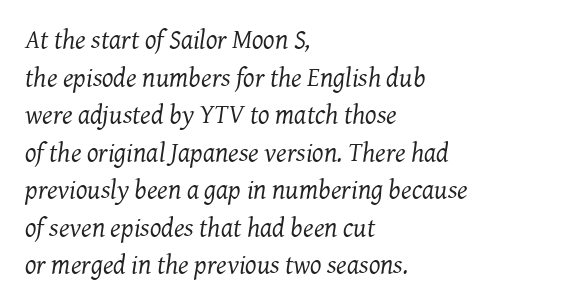
The image shows 27 px text type, italic (leaning right); set left-aligned, normal line spacing (1.39x), normal letter spacing, not underlined.
